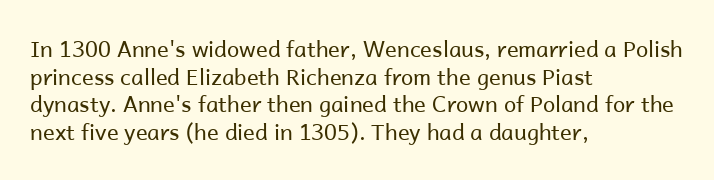
Q: Is the text bold? A: No.
Q: Is the text italic (slanted)? A: No, it is upright.
Q: Is the text underlined? A: No.
Q: How is the paragraph aligned? A: Left-aligned.
Q: Is the spacing between letters normal or unusually wide? A: Normal.
Q: Is the spacing between lines tight, normal or loose? A: Normal.
